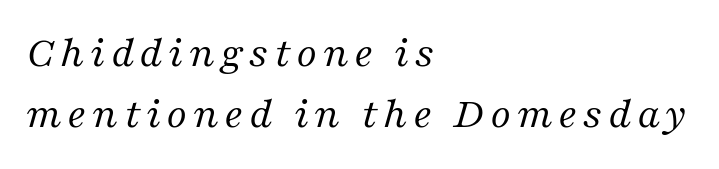
Q: Is the text bold? A: No.
Q: Is the text italic (slanted)? A: Yes, it leans right by about 16 degrees.
Q: Is the typeface a serif or a sans-serif typeface? A: Serif.
Q: Is the text underlined? A: No.
Q: How is the paragraph aligned? A: Left-aligned.
Q: Is the spacing between lines tight, normal or loose? A: Normal.
Q: Width (condensed, normal, or wide)? A: Normal.
Q: Stroke contrast? A: Medium.
Q: x-height? A: Medium.
Q: Monospaced? A: No.
